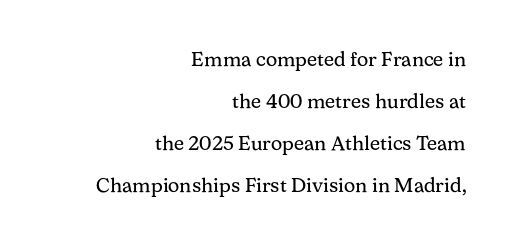
The image shows 20 px text type, upright; set right-aligned, loose line spacing (2.1x), normal letter spacing, not underlined.
